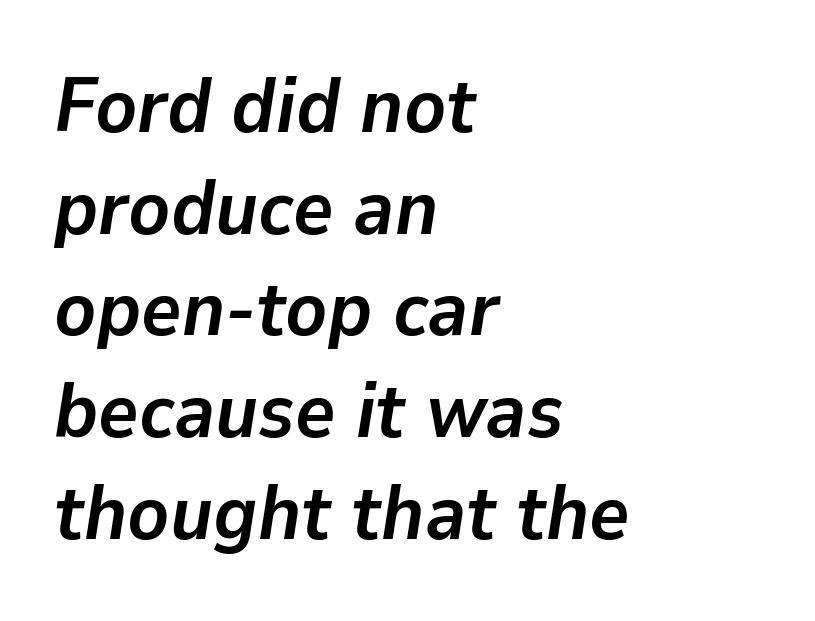
{"italic": "yes", "lean": "right", "slant_degrees": 9, "bold": "yes", "weight": "semibold", "width": "normal", "stroke_contrast": "low", "x_height": "medium", "monospaced": "no", "underline": "no", "align": "left", "line_spacing": "normal", "line_spacing_ratio": 1.32, "letter_spacing": "normal", "letter_spacing_em": 0.0, "glyph_px": 77}
